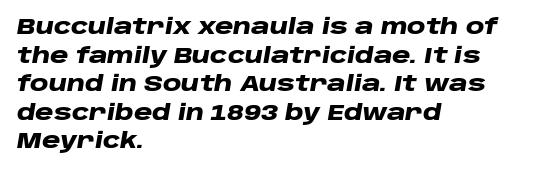
Beneath every word, the page is bare. The letters sit at their default tracking, neither squeezed nor spread. Characters are canted at an angle relative to the baseline's perpendicular. What weight is shown? A full bold with thick strokes.
